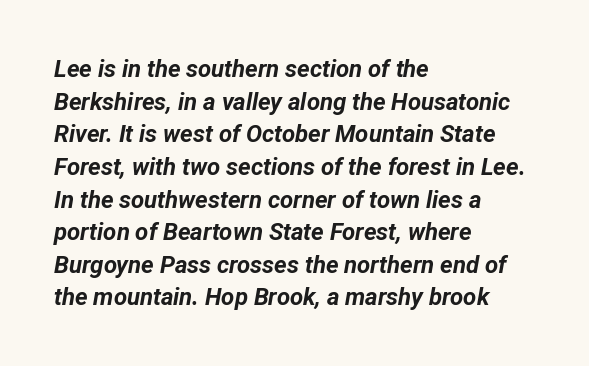
{"italic": "yes", "lean": "right", "slant_degrees": 12, "bold": "yes", "underline": "no", "align": "left", "line_spacing": "normal", "line_spacing_ratio": 1.36, "letter_spacing": "normal", "letter_spacing_em": 0.0, "glyph_px": 24}
